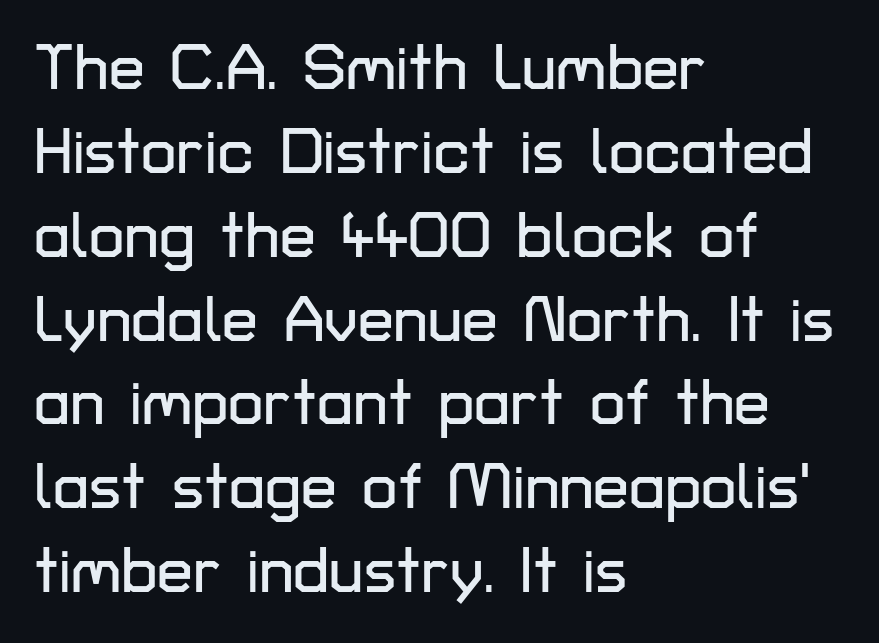
Q: Is the text italic (slanted)? A: No, it is upright.
Q: Is the typeface a serif or a sans-serif typeface? A: Sans-serif.
Q: Is the text underlined? A: No.
Q: How is the paragraph aligned? A: Left-aligned.
Q: Is the spacing between letters normal or unusually wide? A: Normal.
Q: Is the spacing between lines tight, normal or loose? A: Normal.
Q: Width (condensed, normal, or wide)? A: Normal.
Q: Stroke contrast? A: Low.
Q: x-height? A: Medium.
Q: Monospaced? A: No.
